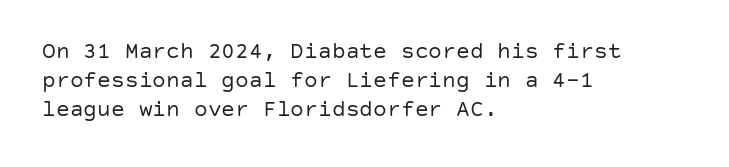
The image shows 23 px text type, upright; set left-aligned, normal line spacing (1.27x), normal letter spacing, not underlined.
